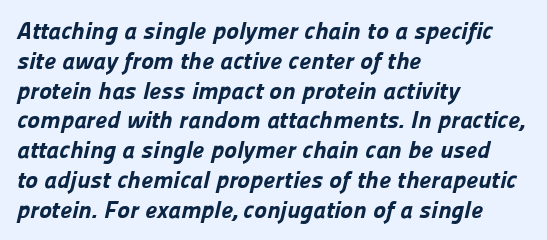
There is no visible air inserted between adjacent glyphs. Its strokes are broad and dark, the hallmark of bold type. Compared with a centered layout, this one pins lines to the left instead. Letters rest on an invisible, unmarked baseline.
